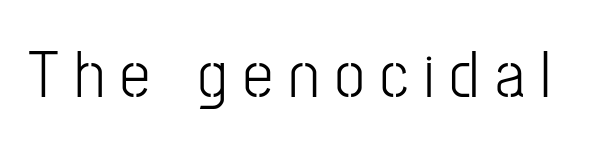
Q: Is the text bold? A: No.
Q: Is the text italic (slanted)? A: No, it is upright.
Q: Is the typeface a serif or a sans-serif typeface? A: Sans-serif.
Q: Is the text underlined? A: No.
Q: Is the spacing between letters normal or unusually wide? A: Unusually wide.
Q: Width (condensed, normal, or wide)? A: Condensed.
Q: Stroke contrast? A: Low.
Q: x-height? A: Medium.
Q: Monospaced? A: No.
